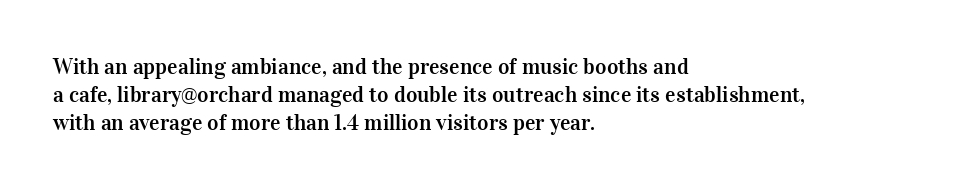
Q: Is the text italic (slanted)? A: No, it is upright.
Q: Is the text underlined? A: No.
Q: How is the paragraph aligned? A: Left-aligned.
Q: Is the spacing between letters normal or unusually wide? A: Normal.
Q: Is the spacing between lines tight, normal or loose? A: Normal.
